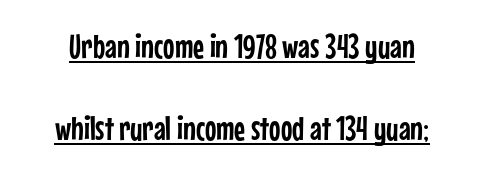
The image shows 34 px condensed sans-serif type, upright; set loose line spacing (2.4x), normal letter spacing, underlined; low stroke contrast and a medium x-height.
